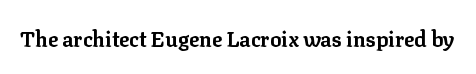
The letterforms sit shoulder to shoulder at normal distance. These lines were composed using upright roman letters. Check the space under the baseline: it is left empty. The sample has been set heavy, in full bold.
